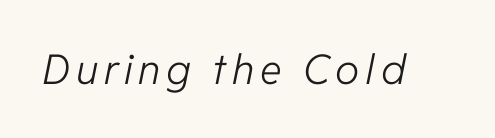
{"italic": "yes", "lean": "right", "slant_degrees": 11, "bold": "no", "weight": "light", "width": "normal", "stroke_contrast": "low", "x_height": "medium", "monospaced": "no", "underline": "no", "glyph_px": 41}
